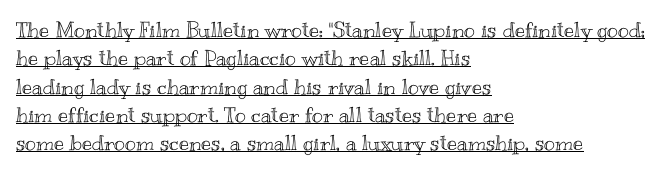
The image shows 21 px text type, upright; set left-aligned, normal line spacing (1.35x), normal letter spacing, underlined.
